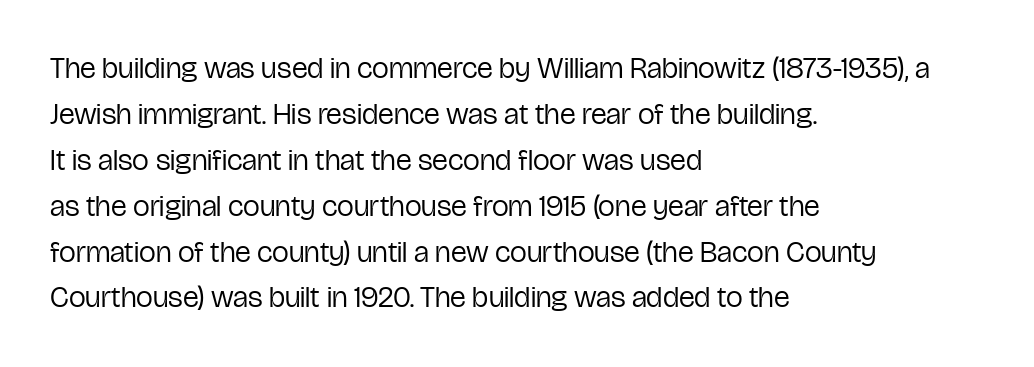
{"serif": "no", "italic": "no", "bold": "no", "weight": "regular", "width": "condensed", "stroke_contrast": "low", "x_height": "medium", "monospaced": "no", "underline": "no", "align": "left", "line_spacing": "normal", "line_spacing_ratio": 1.53, "letter_spacing": "normal", "letter_spacing_em": 0.0, "glyph_px": 30}
